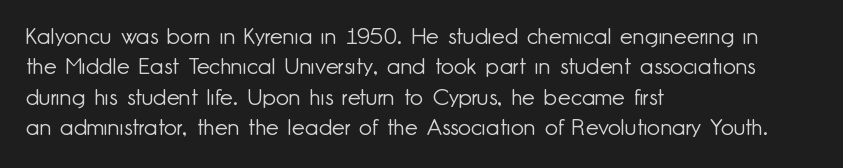
The image shows 23 px text type, upright; set left-aligned, normal line spacing (1.32x), normal letter spacing, not underlined.
